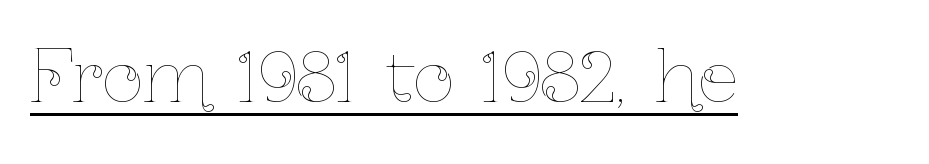
The image shows 71 px thin, condensed type, upright; set normal letter spacing, underlined; low stroke contrast and a medium x-height.
